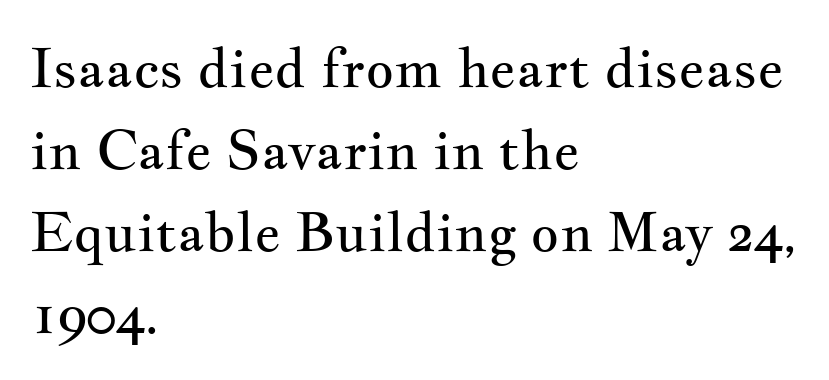
{"serif": "yes", "italic": "no", "bold": "no", "weight": "regular", "width": "wide", "stroke_contrast": "medium", "x_height": "small", "monospaced": "no", "underline": "no", "align": "left", "line_spacing": "normal", "line_spacing_ratio": 1.49, "letter_spacing": "normal", "letter_spacing_em": 0.0, "glyph_px": 55}
